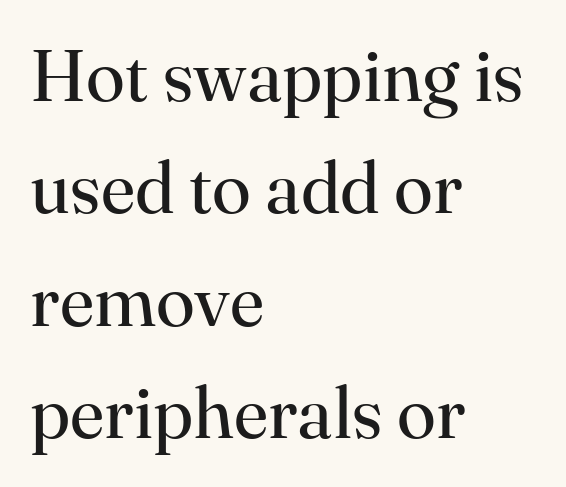
Only glyphs here, with clear space below each row. Regarding leading, the lines here are spaced in the standard way. A light-to-regular cut is what we see here. These lines keep a tight, regular rhythm from letter to letter.
